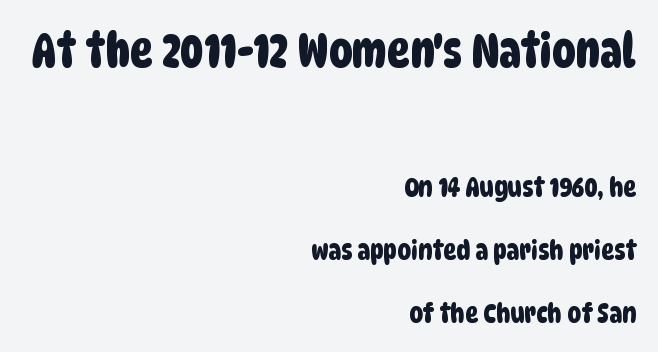
The image shows 47 px condensed sans-serif type; set right-aligned, loose line spacing (2.34x), normal letter spacing, not underlined; the first (top) block is 1.74x larger; low stroke contrast and a large x-height.
